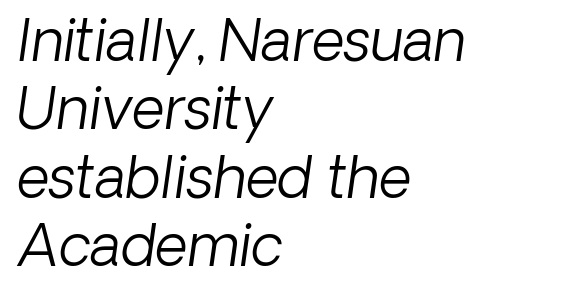
Q: Is the text bold? A: No.
Q: Is the typeface a serif or a sans-serif typeface? A: Sans-serif.
Q: Is the text underlined? A: No.
Q: How is the paragraph aligned? A: Left-aligned.
Q: Is the spacing between letters normal or unusually wide? A: Normal.
Q: Width (condensed, normal, or wide)? A: Normal.
Q: Stroke contrast? A: Low.
Q: x-height? A: Medium.
Q: Monospaced? A: No.
